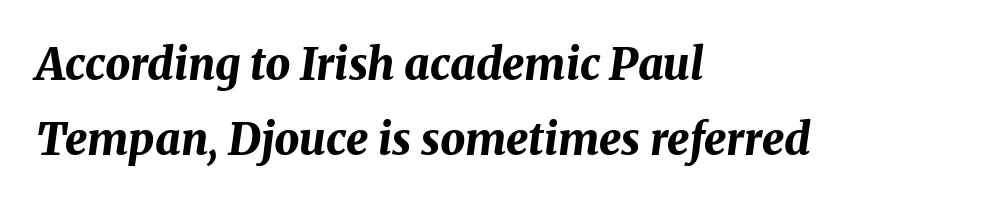
The image shows 44 px bold type, italic (leaning right); set left-aligned, normal line spacing (1.7x), normal letter spacing, not underlined; medium stroke contrast and a medium x-height.
